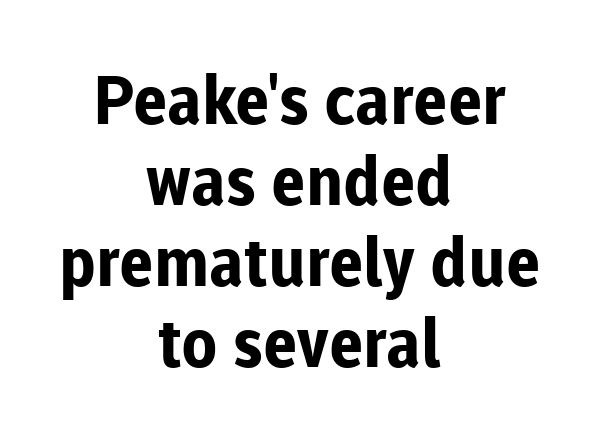
{"serif": "no", "italic": "no", "bold": "yes", "weight": "bold", "width": "normal", "stroke_contrast": "low", "x_height": "medium", "monospaced": "no", "underline": "no", "align": "center", "line_spacing_ratio": 1.21, "letter_spacing": "normal", "letter_spacing_em": 0.0, "glyph_px": 67}
